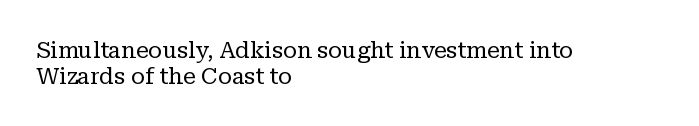
The image shows 23 px text type, upright; set left-aligned, tight line spacing (1.13x), normal letter spacing, not underlined.
